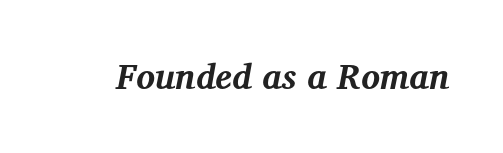
The image shows 35 px bold serif type, italic (leaning right); set normal letter spacing, not underlined; medium stroke contrast and a medium x-height.
